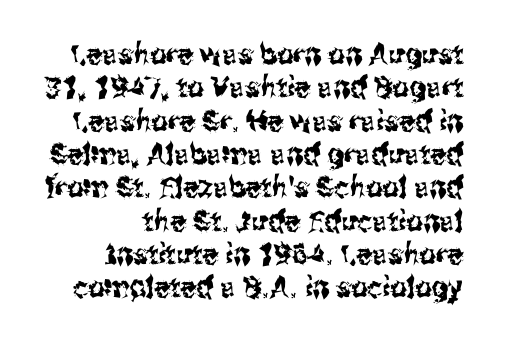
Style check: upright. Anything drawn beneath the words? Only blank space. Here the glyphs are tracked normally, forming tight word shapes. The passage shown stacks its lines with hardly any gap. This sample is right-justified, so line beginnings fall wherever the words allow.
